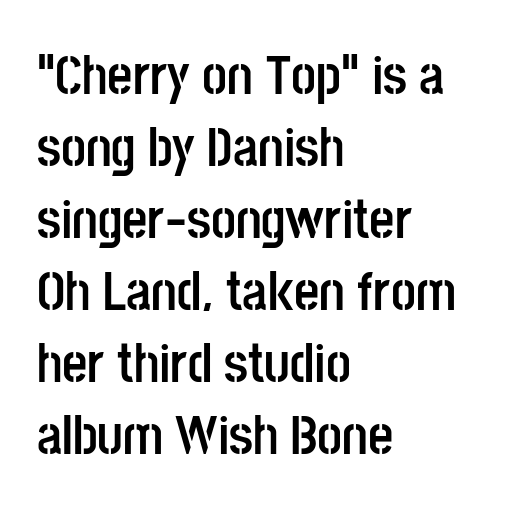
Q: Is the text bold? A: Yes.
Q: Is the text italic (slanted)? A: No, it is upright.
Q: Is the typeface a serif or a sans-serif typeface? A: Sans-serif.
Q: Is the text underlined? A: No.
Q: How is the paragraph aligned? A: Left-aligned.
Q: Is the spacing between letters normal or unusually wide? A: Normal.
Q: Is the spacing between lines tight, normal or loose? A: Normal.
Q: Width (condensed, normal, or wide)? A: Condensed.
Q: Stroke contrast? A: Low.
Q: x-height? A: Large.
Q: Monospaced? A: No.
